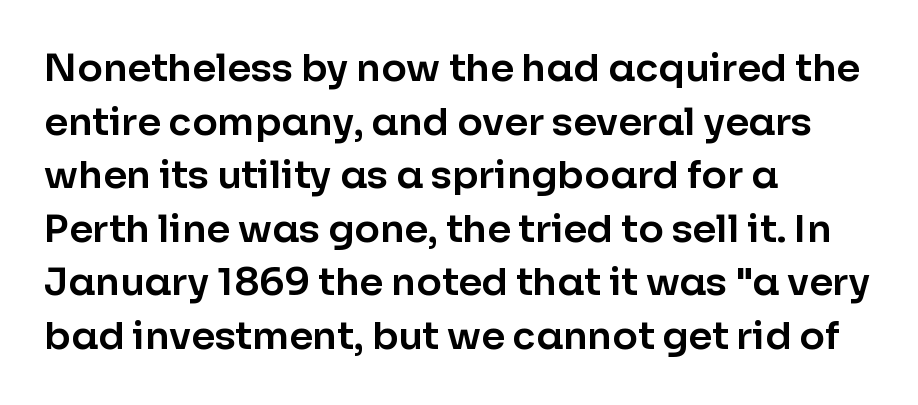
{"serif": "no", "italic": "no", "width": "normal", "stroke_contrast": "low", "x_height": "medium", "monospaced": "no", "underline": "no", "align": "left", "line_spacing": "normal", "line_spacing_ratio": 1.41, "letter_spacing": "normal", "letter_spacing_em": 0.0, "glyph_px": 38}
